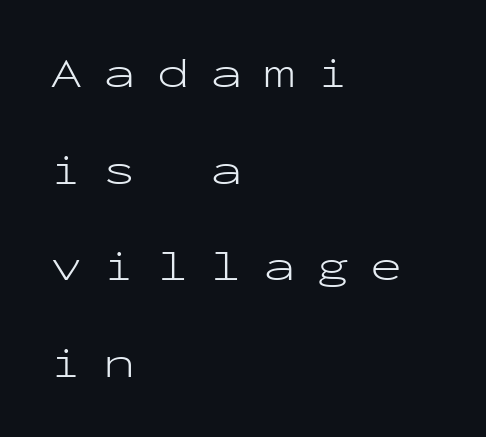
{"serif": "no", "italic": "no", "bold": "no", "weight": "light", "width": "wide", "stroke_contrast": "low", "x_height": "medium", "monospaced": "yes", "underline": "no", "align": "left", "line_spacing": "loose", "line_spacing_ratio": 2.25, "letter_spacing": "wide", "letter_spacing_em": 0.49, "glyph_px": 43}
